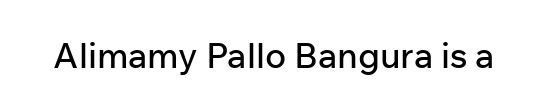
The words here are not underlined. Posture: upright roman. Each letter's strokes conclude bluntly, with no projecting serifs. Spacing between characters is what you'd get straight out of the box.
